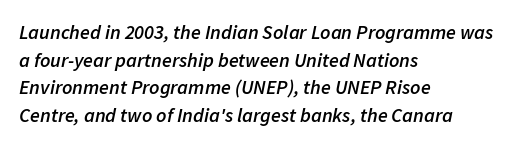
The image shows 20 px text type, italic (leaning right); set left-aligned, normal line spacing (1.38x), normal letter spacing, not underlined.
